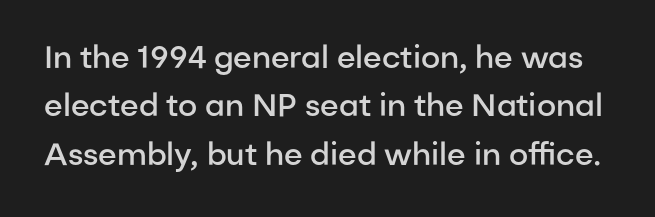
Q: Is the text bold? A: Semi-bold.
Q: Is the text italic (slanted)? A: No, it is upright.
Q: Is the typeface a serif or a sans-serif typeface? A: Sans-serif.
Q: Is the text underlined? A: No.
Q: Is the spacing between letters normal or unusually wide? A: Normal.
Q: Is the spacing between lines tight, normal or loose? A: Normal.
Q: Width (condensed, normal, or wide)? A: Normal.
Q: Stroke contrast? A: Low.
Q: x-height? A: Medium.
Q: Monospaced? A: No.
